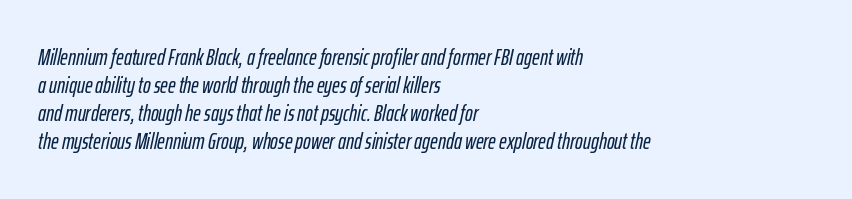
Tracking value appears to be zero — textbook default spacing. Layout note: lines flush left. Type without underlining. Rendered with sloped, italic letterforms.
